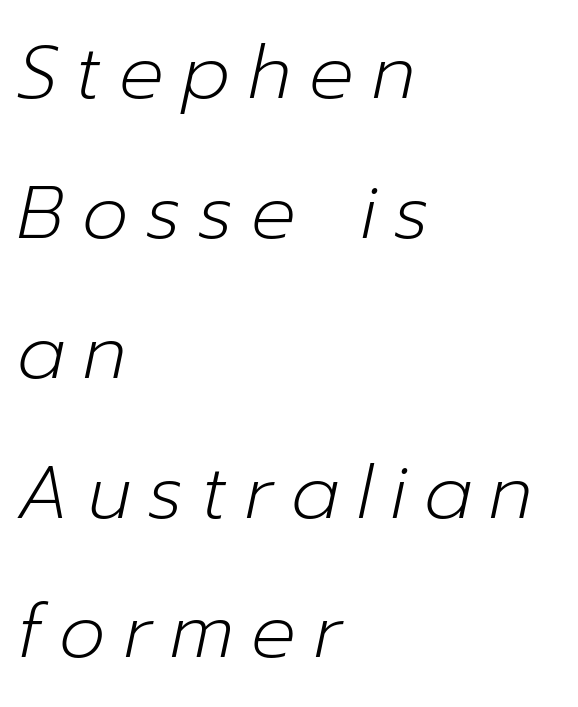
The image shows 74 px light type, italic (leaning right); set left-aligned, line spacing 1.89x, unusually wide letter spacing (+0.24 em), not underlined; low stroke contrast and a medium x-height.
